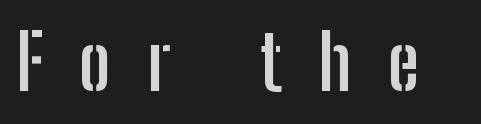
{"serif": "no", "italic": "no", "bold": "yes", "weight": "semibold", "width": "condensed", "stroke_contrast": "low", "x_height": "medium", "monospaced": "no", "underline": "no", "letter_spacing": "wide", "letter_spacing_em": 0.48, "glyph_px": 76}
